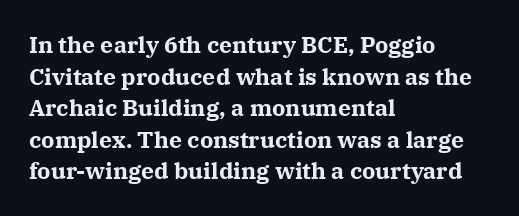
The image shows 23 px bold type, upright; set left-aligned, normal line spacing (1.37x), normal letter spacing, not underlined.
